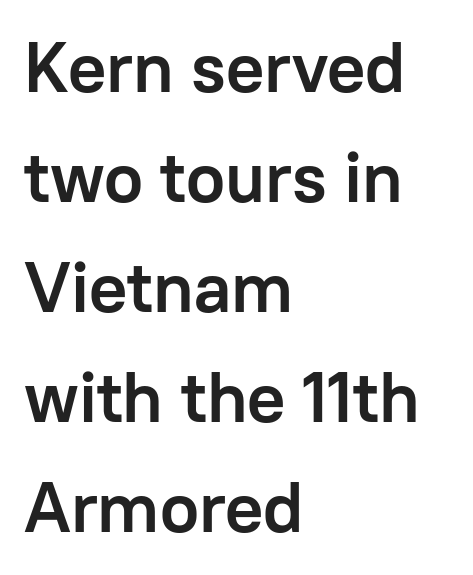
{"serif": "no", "italic": "no", "bold": "yes", "weight": "semibold", "width": "normal", "stroke_contrast": "low", "x_height": "medium", "monospaced": "no", "underline": "no", "align": "left", "line_spacing": "normal", "line_spacing_ratio": 1.55, "letter_spacing": "normal", "letter_spacing_em": 0.0, "glyph_px": 71}
